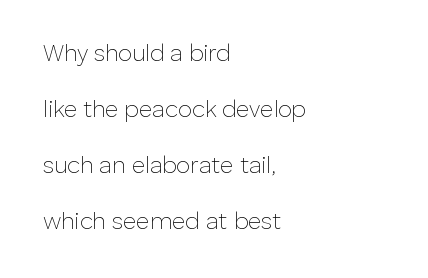
The image shows 23 px text type, upright; set left-aligned, loose line spacing (2.43x), normal letter spacing, not underlined.
